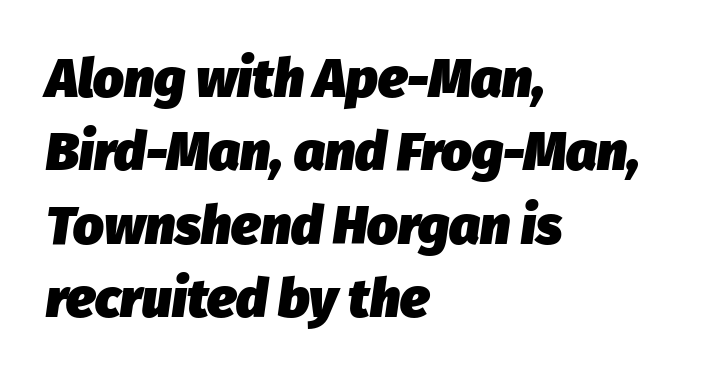
The image shows 54 px heavy type, italic (leaning right); set left-aligned, normal line spacing (1.36x), normal letter spacing, not underlined; low stroke contrast and a medium x-height.
